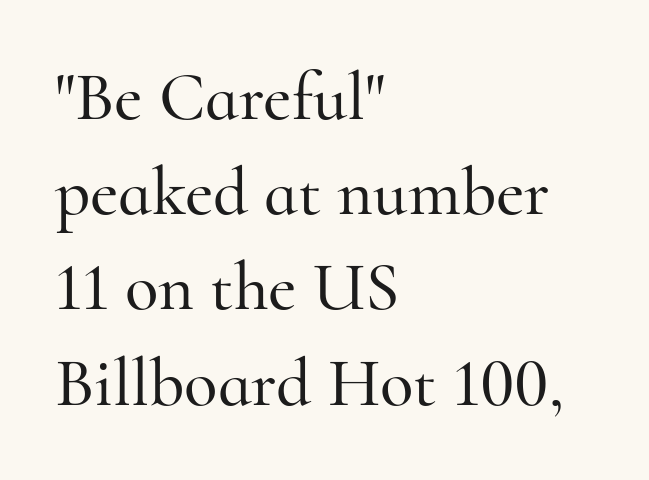
The image shows 69 px serif type, upright; set left-aligned, normal line spacing (1.38x), normal letter spacing, not underlined; high stroke contrast and a small x-height.
